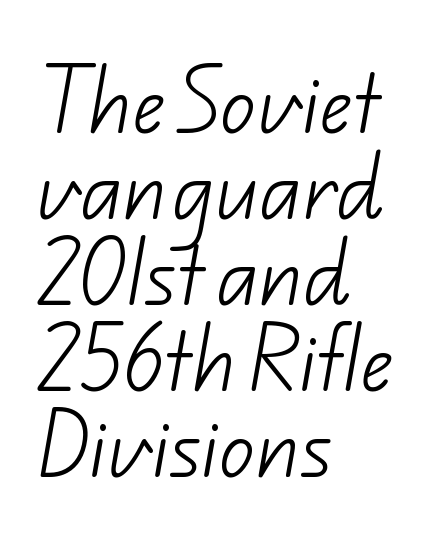
Descenders are the only things crossing below the line. The typeface chosen for these lines omits serifs. Character widths vary here, with narrow letters taking less room than wide ones. The typesetter chose a ragged-right arrangement here. Nothing heavy about these letters — not bold at all. Here the glyphs are tracked normally, forming tight word shapes.
